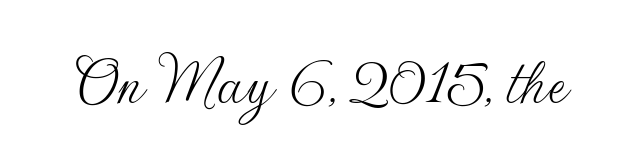
{"serif": "no", "bold": "no", "weight": "thin", "width": "normal", "stroke_contrast": "low", "x_height": "small", "monospaced": "no", "underline": "no", "letter_spacing": "normal", "letter_spacing_em": 0.0, "glyph_px": 72}
